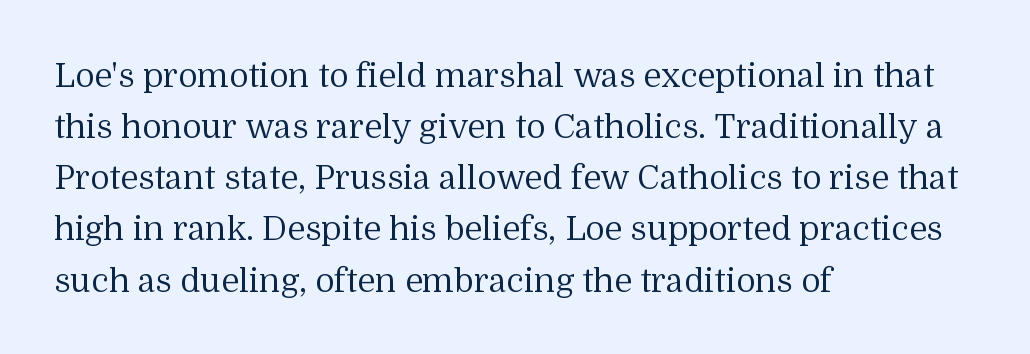
{"serif": "yes", "italic": "no", "bold": "no", "weight": "regular", "width": "normal", "stroke_contrast": "medium", "x_height": "medium", "monospaced": "no", "underline": "no", "align": "left", "line_spacing": "normal", "line_spacing_ratio": 1.55, "letter_spacing": "normal", "letter_spacing_em": 0.0, "glyph_px": 33}
